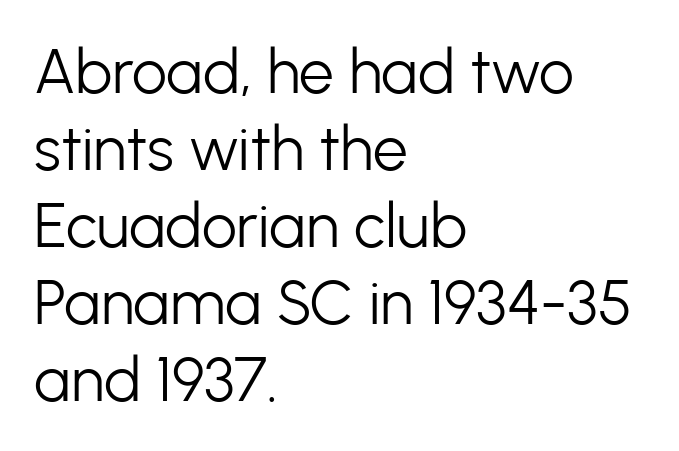
Q: Is the text bold? A: No.
Q: Is the text italic (slanted)? A: No, it is upright.
Q: Is the typeface a serif or a sans-serif typeface? A: Sans-serif.
Q: Is the text underlined? A: No.
Q: How is the paragraph aligned? A: Left-aligned.
Q: Is the spacing between letters normal or unusually wide? A: Normal.
Q: Width (condensed, normal, or wide)? A: Normal.
Q: Stroke contrast? A: Low.
Q: x-height? A: Medium.
Q: Monospaced? A: No.
